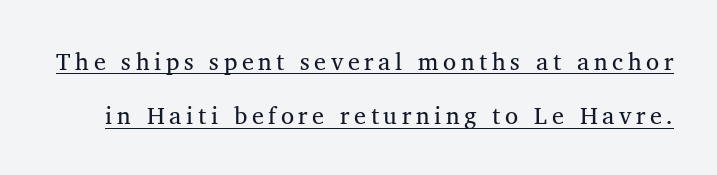
{"italic": "no", "bold": "no", "underline": "yes", "line_spacing": "loose", "line_spacing_ratio": 2.27, "glyph_px": 24}
